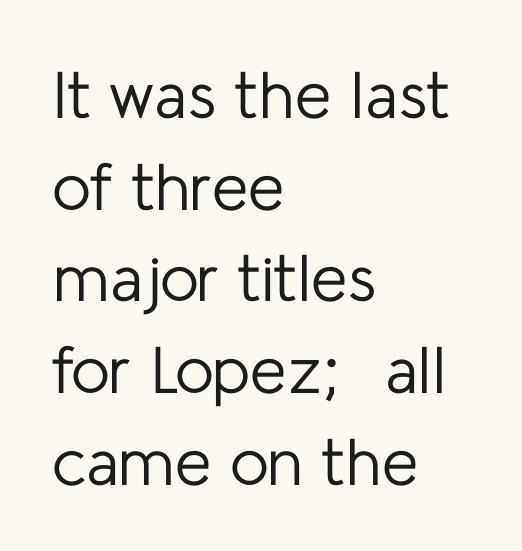
Q: Is the text bold? A: No.
Q: Is the text italic (slanted)? A: No, it is upright.
Q: Is the typeface a serif or a sans-serif typeface? A: Sans-serif.
Q: Is the text underlined? A: No.
Q: How is the paragraph aligned? A: Left-aligned.
Q: Is the spacing between letters normal or unusually wide? A: Normal.
Q: Is the spacing between lines tight, normal or loose? A: Normal.
Q: Width (condensed, normal, or wide)? A: Normal.
Q: Stroke contrast? A: Low.
Q: x-height? A: Medium.
Q: Monospaced? A: No.
